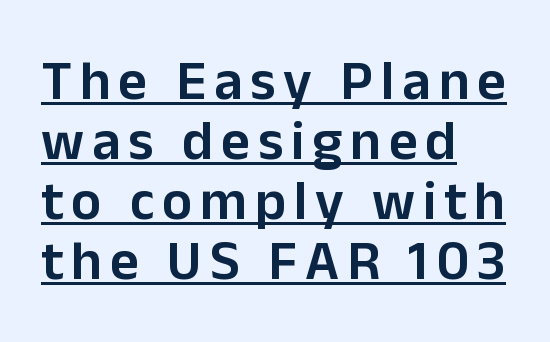
Q: Is the text bold? A: Semi-bold.
Q: Is the text italic (slanted)? A: No, it is upright.
Q: Is the typeface a serif or a sans-serif typeface? A: Sans-serif.
Q: Is the text underlined? A: Yes.
Q: How is the paragraph aligned? A: Left-aligned.
Q: Is the spacing between lines tight, normal or loose? A: Tight.
Q: Width (condensed, normal, or wide)? A: Normal.
Q: Stroke contrast? A: Low.
Q: x-height? A: Medium.
Q: Monospaced? A: No.
